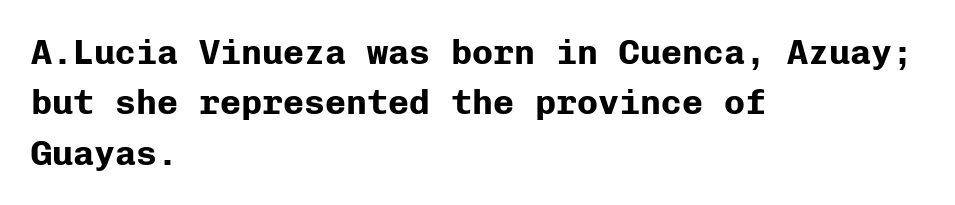
The image shows 35 px bold sans-serif type, upright, monospaced; set left-aligned, normal line spacing (1.44x), normal letter spacing, not underlined; low stroke contrast and a medium x-height.
